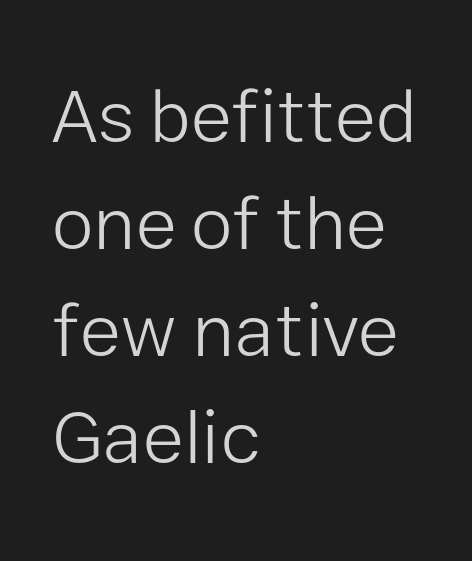
Q: Is the text bold? A: No.
Q: Is the text italic (slanted)? A: No, it is upright.
Q: Is the typeface a serif or a sans-serif typeface? A: Sans-serif.
Q: Is the text underlined? A: No.
Q: How is the paragraph aligned? A: Left-aligned.
Q: Is the spacing between letters normal or unusually wide? A: Normal.
Q: Is the spacing between lines tight, normal or loose? A: Normal.
Q: Width (condensed, normal, or wide)? A: Normal.
Q: Stroke contrast? A: Low.
Q: x-height? A: Medium.
Q: Monospaced? A: No.
